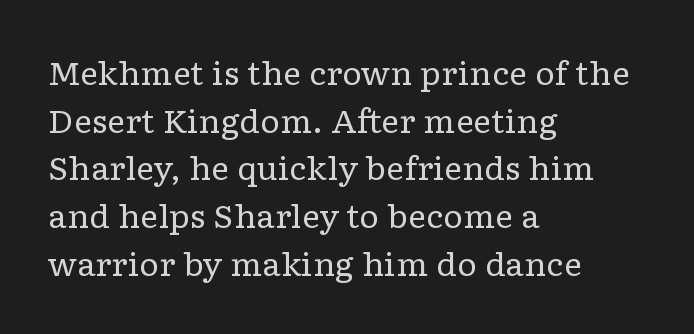
Glance below the letters and you will spot only blank space. The strokes carry an ordinary text weight at most. Stroke terminals: seriffed. Line starts are locked; line ends wander.
